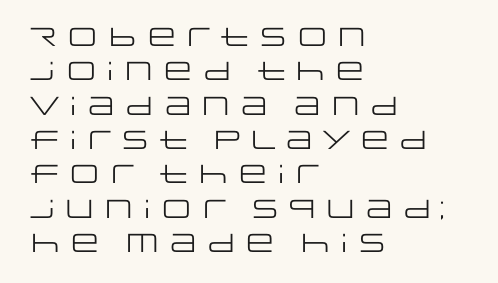
Q: Is the text bold? A: No.
Q: Is the text italic (slanted)? A: No, it is upright.
Q: Is the text underlined? A: No.
Q: How is the paragraph aligned? A: Left-aligned.
Q: Is the spacing between letters normal or unusually wide? A: Normal.
Q: Is the spacing between lines tight, normal or loose? A: Normal.
